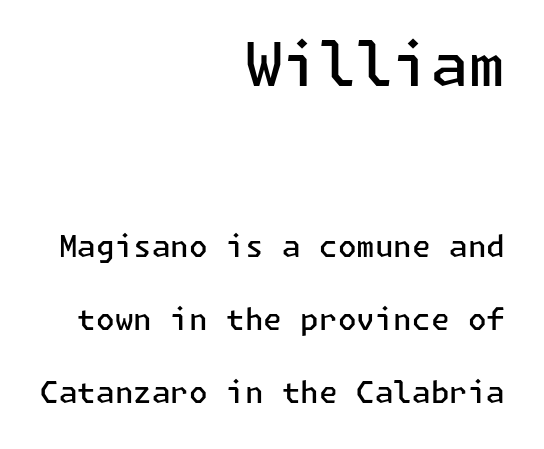
Q: Is the text bold? A: Semi-bold.
Q: Is the text italic (slanted)? A: No, it is upright.
Q: Is the typeface a serif or a sans-serif typeface? A: Sans-serif.
Q: Is the text underlined? A: No.
Q: How is the paragraph aligned? A: Right-aligned.
Q: Is the spacing between letters normal or unusually wide? A: Normal.
Q: Is the spacing between lines tight, normal or loose? A: Loose.
Q: Which block of text is set in a larger size, the first (top) or the second (bottom)? A: The first (top) one.
Q: Width (condensed, normal, or wide)? A: Normal.
Q: Stroke contrast? A: Low.
Q: x-height? A: Medium.
